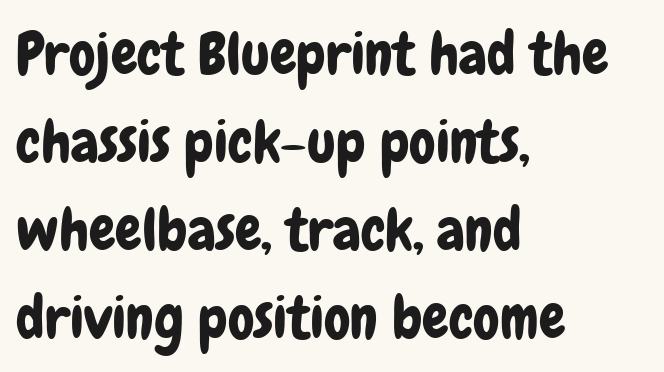
{"serif": "no", "italic": "no", "width": "condensed", "stroke_contrast": "low", "x_height": "medium", "monospaced": "no", "underline": "no", "align": "left", "line_spacing": "normal", "line_spacing_ratio": 1.49, "letter_spacing": "normal", "letter_spacing_em": 0.0, "glyph_px": 59}
